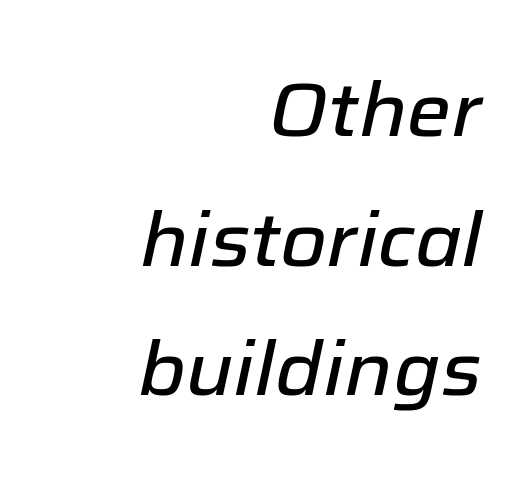
The glyphs look as if they've been sheared to an angle. The rendering uses natural spacing where letterforms have individual widths. Compared with a flush-left layout, this one pins lines to the opposite, right side. Tracking value appears to be zero — textbook default spacing. The words here are not underlined.
